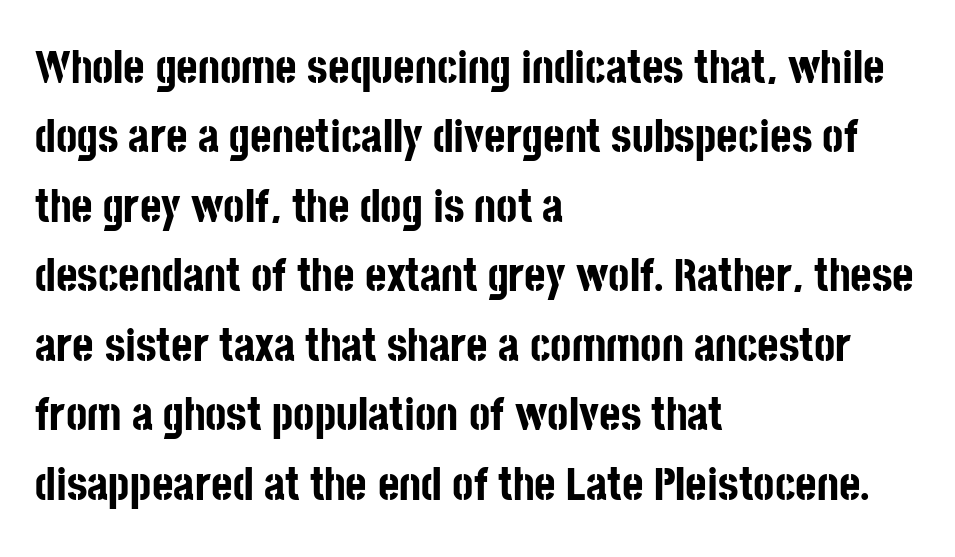
The designer left line spacing at the default. Here the glyphs are tracked normally, forming tight word shapes. The lines in this sample share a left origin and differ only in where they stop. To sum up the face: it is a sans, with no serifs. Nope, not italic — everything's standing straight. Letters rest on an invisible, unmarked baseline.
